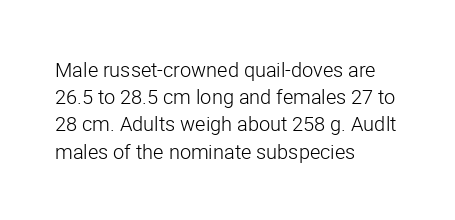
{"italic": "no", "bold": "no", "underline": "no", "align": "left", "line_spacing": "normal", "line_spacing_ratio": 1.36, "letter_spacing": "normal", "letter_spacing_em": 0.0, "glyph_px": 20}
